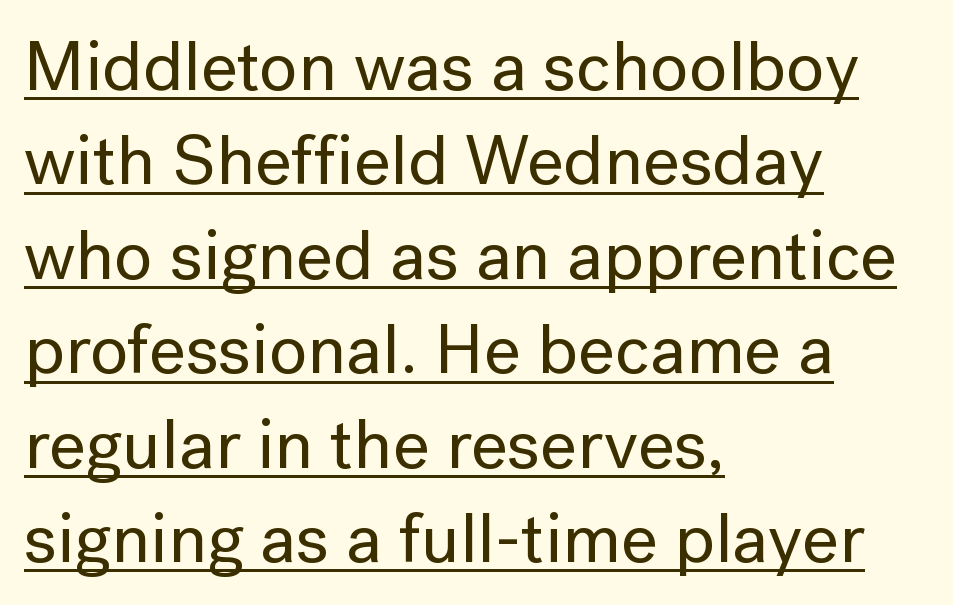
The image shows 71 px sans-serif type, upright; set left-aligned, normal line spacing (1.33x), normal letter spacing, underlined; low stroke contrast and a medium x-height.
